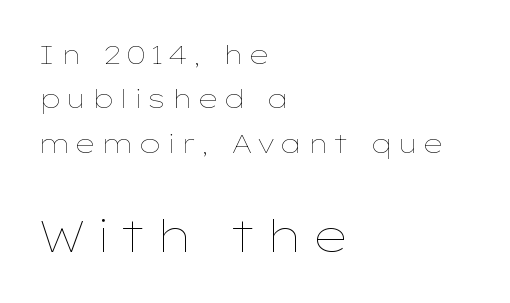
Think standard paragraph weight, or any step lighter than that. Spacing verdict: proportional, widths tailored to each character. Unlike italic type, these characters show no tilt at all. The space beneath each line is pristine and unruled. The block sitting lower on the canvas is the one with enlarged characters.
